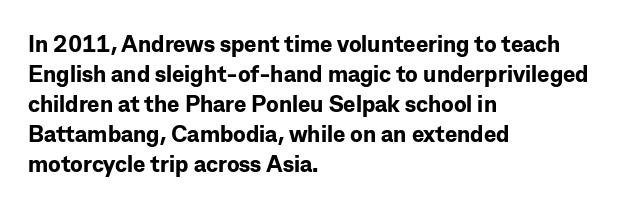
The image shows 23 px bold type, upright; set left-aligned, normal line spacing (1.3x), normal letter spacing, not underlined.
